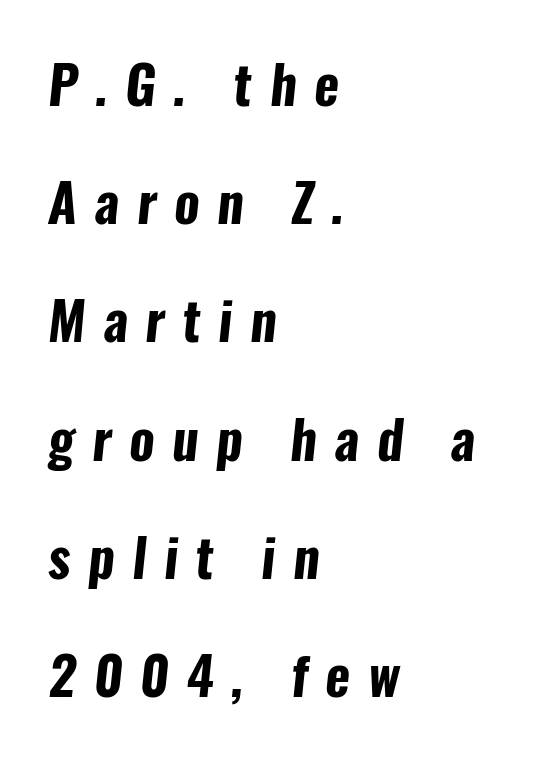
The space between consecutive lines is lavish. Descenders hang freely into open space. On the weight axis this lands at bold, roughly 700. Letterform terminals end flat and unadorned throughout the passage.
